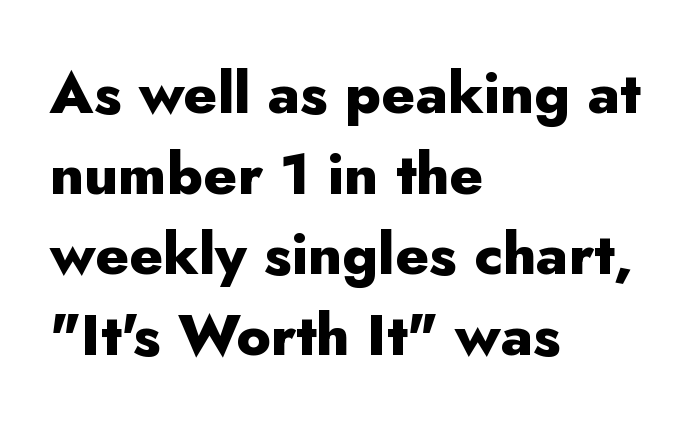
Q: Is the text bold? A: Yes.
Q: Is the text italic (slanted)? A: No, it is upright.
Q: Is the typeface a serif or a sans-serif typeface? A: Sans-serif.
Q: Is the text underlined? A: No.
Q: How is the paragraph aligned? A: Left-aligned.
Q: Is the spacing between letters normal or unusually wide? A: Normal.
Q: Is the spacing between lines tight, normal or loose? A: Normal.
Q: Width (condensed, normal, or wide)? A: Normal.
Q: Stroke contrast? A: Low.
Q: x-height? A: Small.
Q: Monospaced? A: No.
